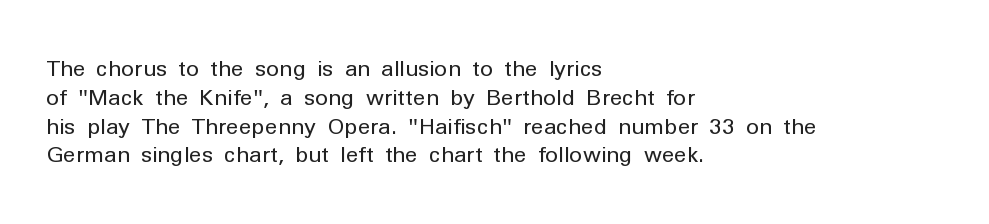
{"italic": "no", "bold": "no", "underline": "no", "align": "left", "line_spacing": "normal", "line_spacing_ratio": 1.31, "letter_spacing": "normal", "letter_spacing_em": 0.0, "glyph_px": 22}
